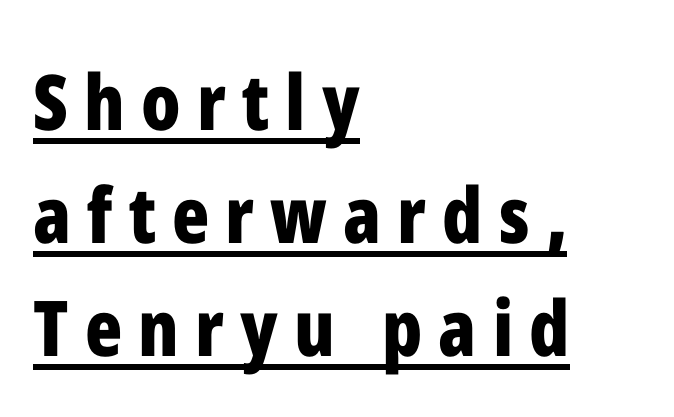
The image shows 77 px bold, condensed sans-serif type, upright; set left-aligned, normal line spacing (1.47x), unusually wide letter spacing (+0.21 em), underlined; low stroke contrast and a medium x-height.
